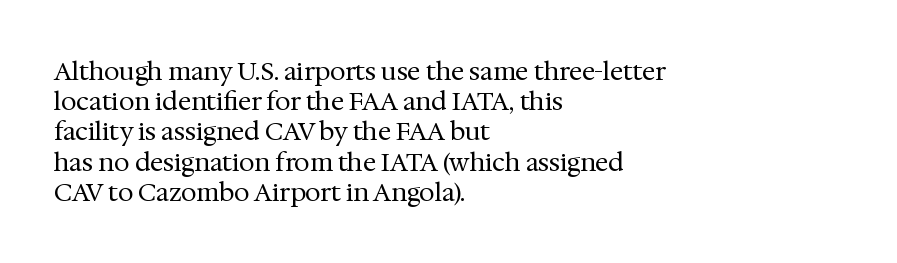
In terms of posture, this sample is upright. The rendering keeps characters at their native spacing. Caption: face not bold, strokes unweighted. The string is rendered with underlining switched off. Horizontal alignment here is leftward, the default for most running prose.
